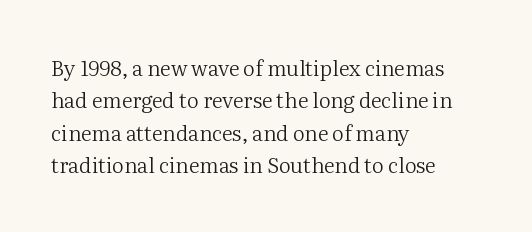
The image shows 21 px text type, upright; set left-aligned, normal line spacing (1.54x), normal letter spacing, not underlined.
